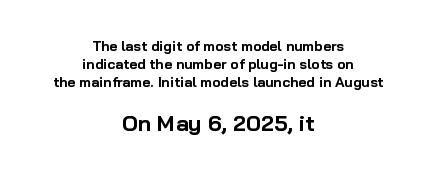
Q: Is the text bold? A: Yes.
Q: Is the text italic (slanted)? A: No, it is upright.
Q: Is the text underlined? A: No.
Q: How is the paragraph aligned? A: Centered.
Q: Is the spacing between letters normal or unusually wide? A: Normal.
Q: Is the spacing between lines tight, normal or loose? A: Normal.
Q: Which block of text is set in a larger size, the first (top) or the second (bottom)? A: The second (bottom) one.
